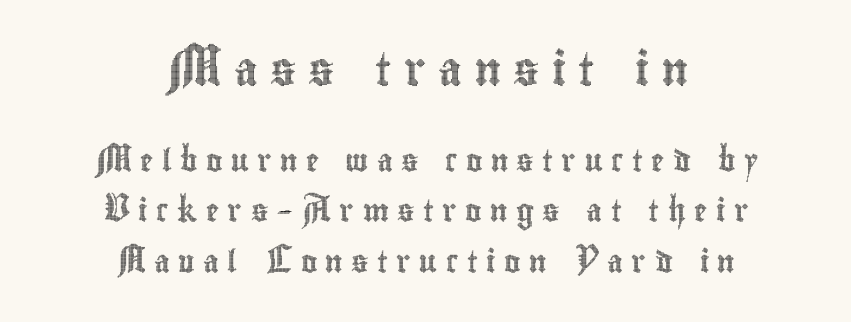
{"italic": "no", "width": "condensed", "x_height": "small", "monospaced": "no", "underline": "no", "align": "center", "line_spacing": "loose", "line_spacing_ratio": 2.29, "letter_spacing": "wide", "letter_spacing_em": 0.38, "larger_block": "first", "size_ratio": 1.5, "glyph_px": 33}
